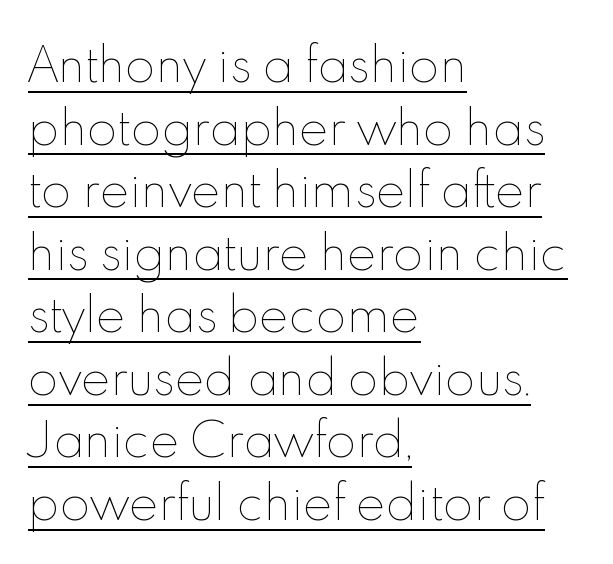
{"italic": "no", "bold": "no", "weight": "thin", "width": "normal", "x_height": "small", "monospaced": "no", "underline": "yes", "align": "left", "line_spacing": "normal", "line_spacing_ratio": 1.39, "letter_spacing": "normal", "letter_spacing_em": 0.0, "glyph_px": 45}
